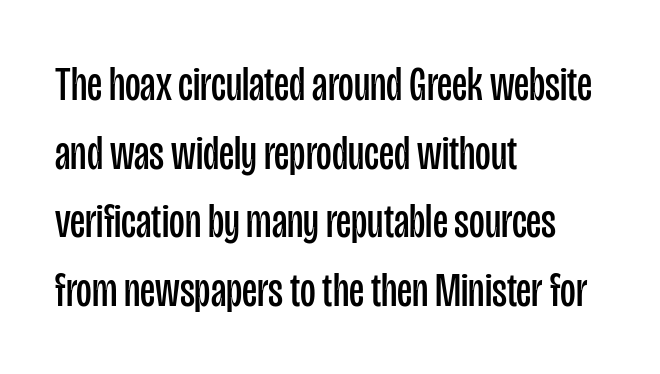
{"serif": "no", "italic": "no", "bold": "no", "weight": "regular", "width": "condensed", "stroke_contrast": "low", "x_height": "large", "monospaced": "no", "underline": "no", "align": "left", "line_spacing": "normal", "line_spacing_ratio": 1.43, "letter_spacing": "normal", "letter_spacing_em": 0.0, "glyph_px": 48}
